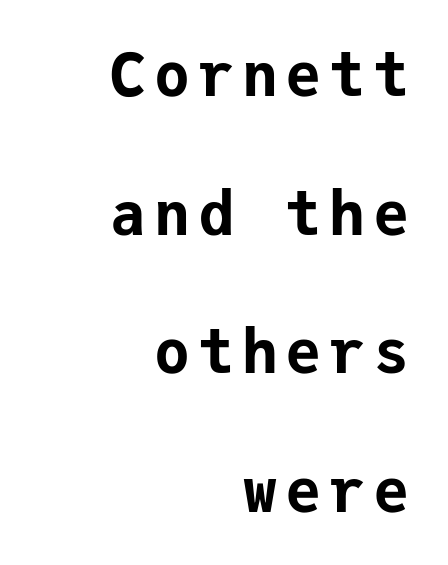
The image shows 60 px bold sans-serif type, upright, monospaced; set right-aligned, loose line spacing (2.31x), not underlined; low stroke contrast and a medium x-height.
